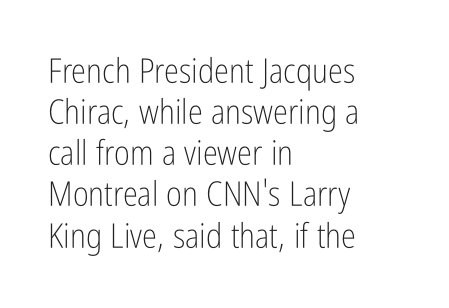
{"serif": "no", "italic": "no", "bold": "no", "weight": "light", "width": "condensed", "stroke_contrast": "low", "x_height": "medium", "monospaced": "no", "underline": "no", "align": "left", "line_spacing_ratio": 1.21, "letter_spacing": "normal", "letter_spacing_em": 0.0, "glyph_px": 34}
